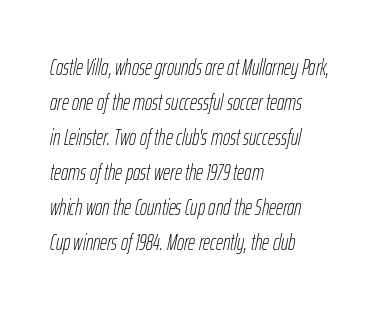
The image shows 22 px text type, italic (leaning right); set left-aligned, normal line spacing (1.59x), normal letter spacing, not underlined.
